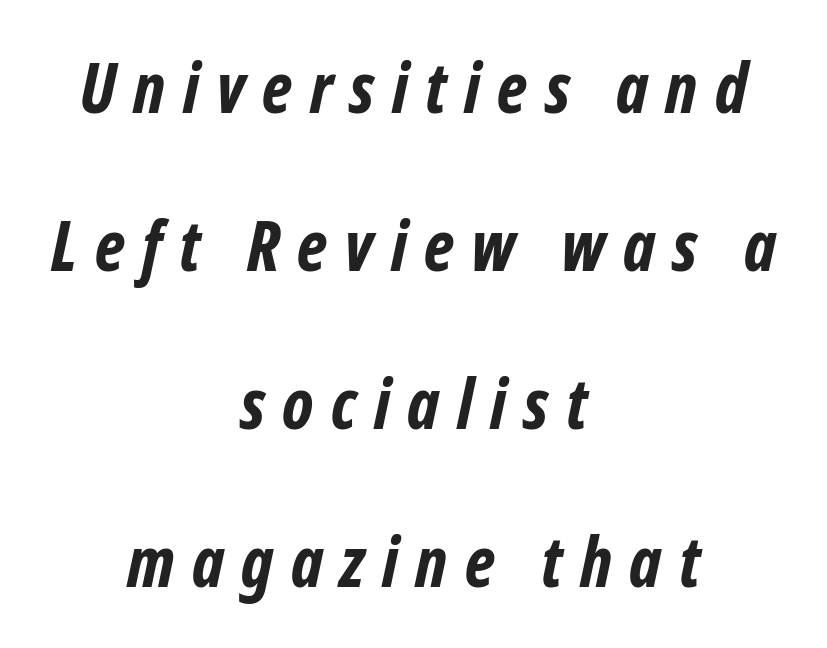
Q: Is the text bold? A: Yes.
Q: Is the typeface a serif or a sans-serif typeface? A: Sans-serif.
Q: Is the text underlined? A: No.
Q: How is the paragraph aligned? A: Centered.
Q: Is the spacing between letters normal or unusually wide? A: Unusually wide.
Q: Is the spacing between lines tight, normal or loose? A: Loose.
Q: Width (condensed, normal, or wide)? A: Condensed.
Q: Stroke contrast? A: Low.
Q: x-height? A: Medium.
Q: Monospaced? A: No.
